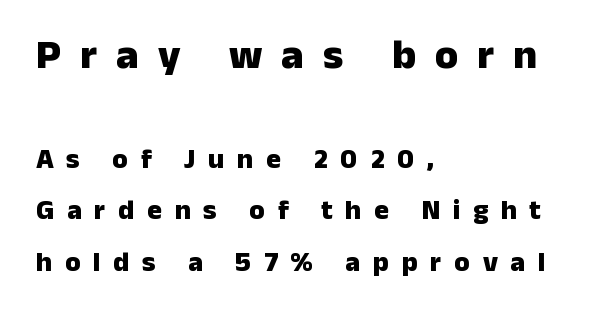
{"serif": "no", "italic": "no", "bold": "yes", "weight": "heavy", "width": "normal", "stroke_contrast": "low", "x_height": "medium", "monospaced": "no", "underline": "no", "align": "left", "line_spacing_ratio": 1.84, "letter_spacing": "wide", "letter_spacing_em": 0.45, "larger_block": "first", "size_ratio": 1.5, "glyph_px": 42}
